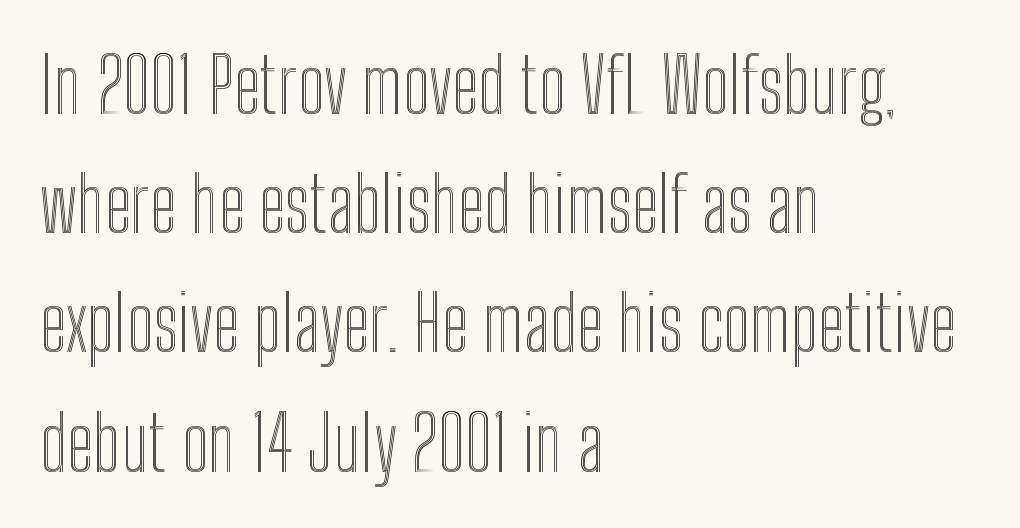
Q: Is the text italic (slanted)? A: No, it is upright.
Q: Is the text underlined? A: No.
Q: How is the paragraph aligned? A: Left-aligned.
Q: Is the spacing between letters normal or unusually wide? A: Normal.
Q: Is the spacing between lines tight, normal or loose? A: Normal.
Q: Width (condensed, normal, or wide)? A: Condensed.
Q: x-height? A: Medium.
Q: Monospaced? A: No.
